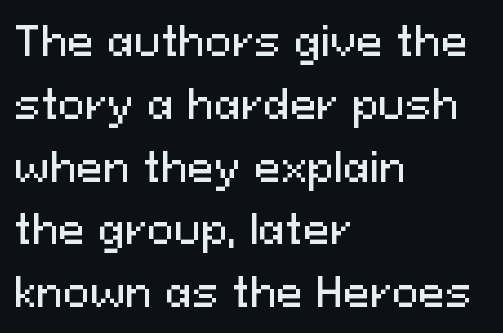
Q: Is the text italic (slanted)? A: No, it is upright.
Q: Is the typeface a serif or a sans-serif typeface? A: Sans-serif.
Q: Is the text underlined? A: No.
Q: How is the paragraph aligned? A: Left-aligned.
Q: Is the spacing between letters normal or unusually wide? A: Normal.
Q: Is the spacing between lines tight, normal or loose? A: Normal.
Q: Width (condensed, normal, or wide)? A: Normal.
Q: Stroke contrast? A: Medium.
Q: x-height? A: Medium.
Q: Monospaced? A: No.
